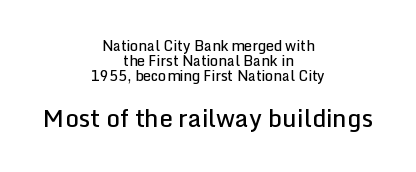
The image shows 24 px text type, upright; set centered, tight line spacing (1.07x), normal letter spacing, not underlined; the second (bottom) block is 1.71x larger.
